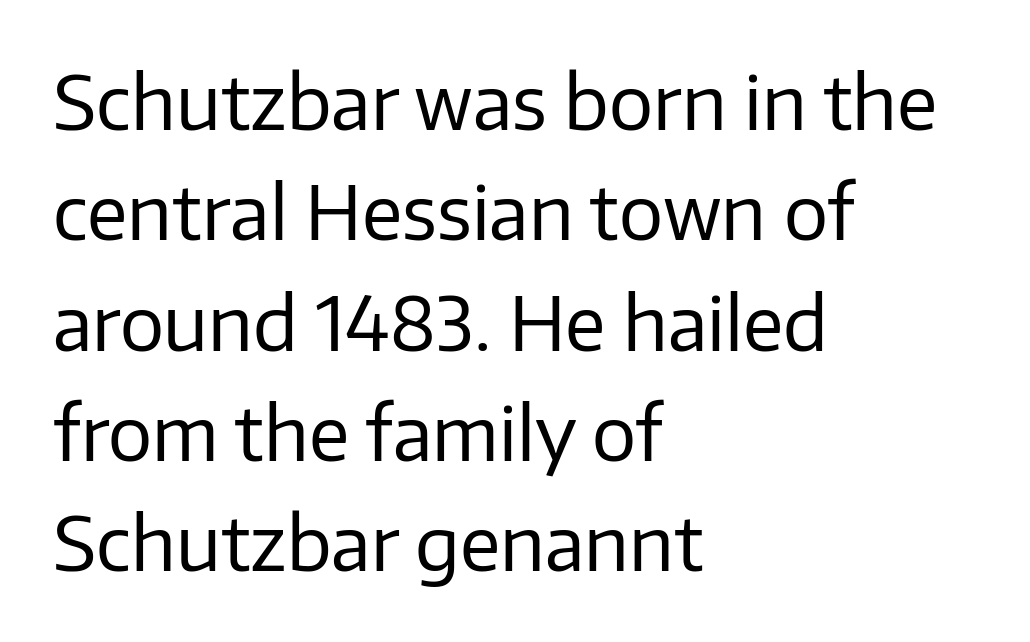
The image shows 74 px regular-weight sans-serif type, upright; set left-aligned, normal line spacing (1.49x), normal letter spacing, not underlined; low stroke contrast and a medium x-height.
